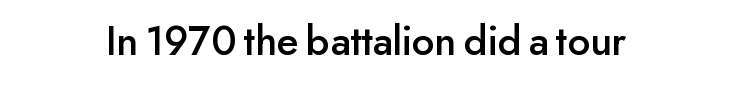
{"serif": "no", "italic": "no", "width": "normal", "stroke_contrast": "low", "x_height": "small", "monospaced": "no", "underline": "no", "letter_spacing": "normal", "letter_spacing_em": 0.0, "glyph_px": 43}
